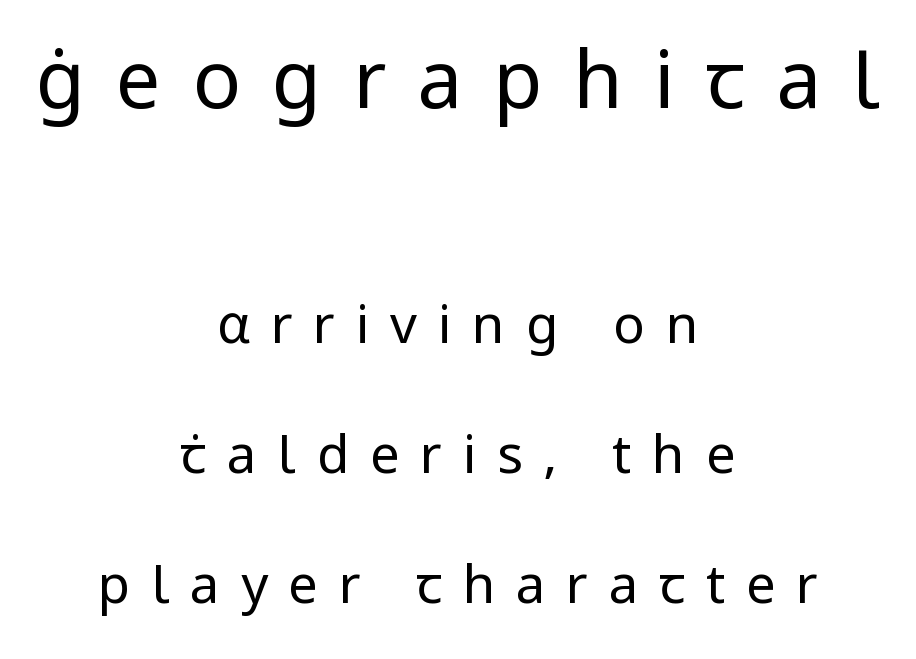
{"serif": "no", "italic": "no", "bold": "no", "weight": "regular", "width": "normal", "stroke_contrast": "low", "x_height": "medium", "monospaced": "no", "underline": "no", "align": "center", "line_spacing": "loose", "line_spacing_ratio": 2.45, "letter_spacing": "wide", "letter_spacing_em": 0.39, "larger_block": "first", "size_ratio": 1.51, "glyph_px": 80}
